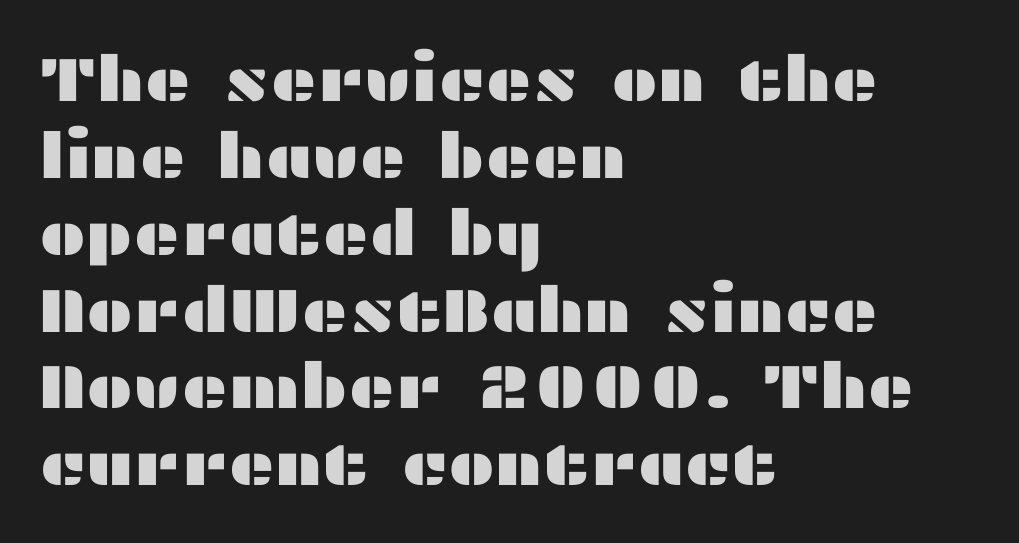
Q: Is the text italic (slanted)? A: No, it is upright.
Q: Is the typeface a serif or a sans-serif typeface? A: Sans-serif.
Q: Is the text underlined? A: No.
Q: How is the paragraph aligned? A: Left-aligned.
Q: Is the spacing between letters normal or unusually wide? A: Normal.
Q: Width (condensed, normal, or wide)? A: Wide.
Q: Stroke contrast? A: Medium.
Q: x-height? A: Medium.
Q: Monospaced? A: No.
